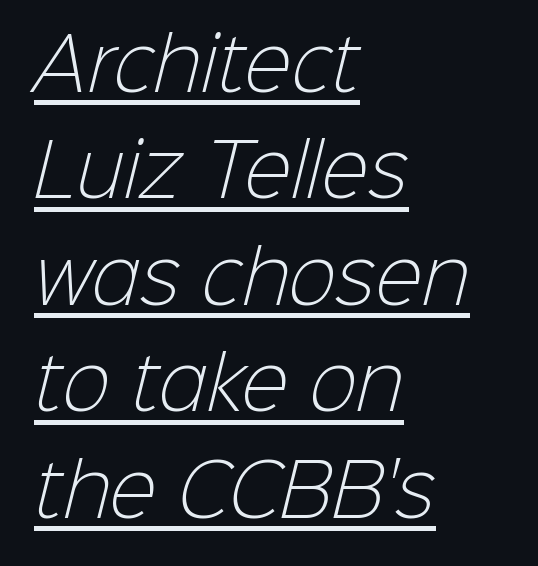
The image shows 71 px light sans-serif type; set left-aligned, normal line spacing (1.5x), normal letter spacing, underlined; low stroke contrast and a medium x-height.
